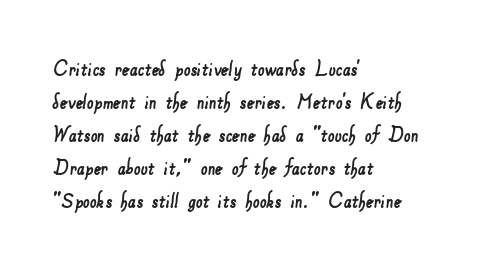
The image shows 24 px text type; set left-aligned, normal line spacing (1.37x), normal letter spacing, not underlined.
